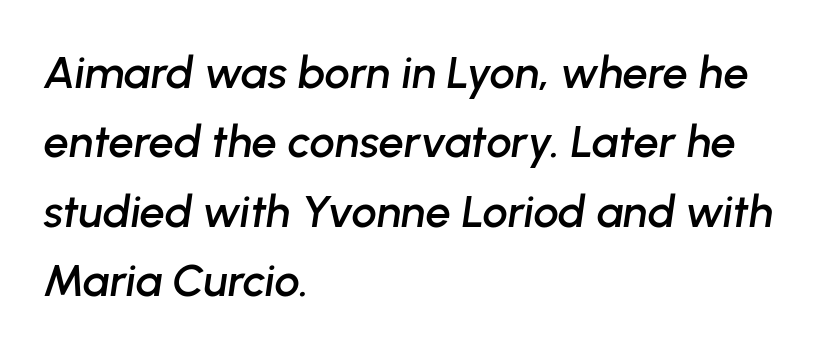
{"italic": "yes", "lean": "right", "slant_degrees": 8, "width": "normal", "stroke_contrast": "low", "x_height": "medium", "monospaced": "no", "underline": "no", "align": "left", "line_spacing": "normal", "line_spacing_ratio": 1.54, "letter_spacing": "normal", "letter_spacing_em": 0.0, "glyph_px": 45}
